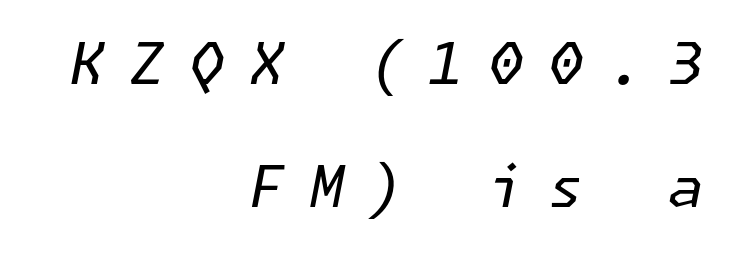
{"italic": "yes", "lean": "right", "slant_degrees": 11, "bold": "no", "weight": "regular", "width": "normal", "stroke_contrast": "low", "x_height": "medium", "underline": "no", "align": "right", "line_spacing": "loose", "line_spacing_ratio": 2.15, "letter_spacing": "wide", "letter_spacing_em": 0.43, "glyph_px": 57}
